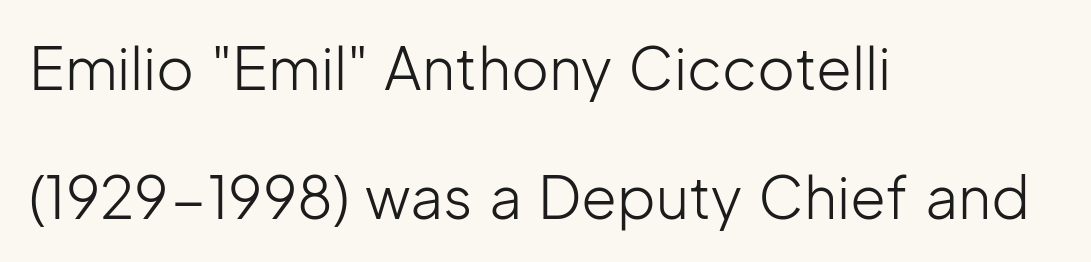
{"serif": "no", "italic": "no", "bold": "no", "weight": "light", "width": "normal", "stroke_contrast": "low", "x_height": "medium", "monospaced": "no", "underline": "no", "align": "left", "line_spacing": "loose", "line_spacing_ratio": 2.23, "letter_spacing": "normal", "letter_spacing_em": 0.0, "glyph_px": 58}
